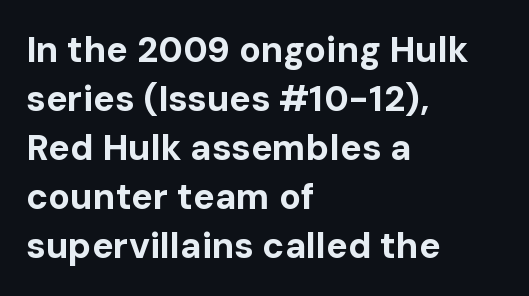
Q: Is the text bold? A: Yes.
Q: Is the text italic (slanted)? A: No, it is upright.
Q: Is the typeface a serif or a sans-serif typeface? A: Sans-serif.
Q: Is the text underlined? A: No.
Q: How is the paragraph aligned? A: Left-aligned.
Q: Is the spacing between letters normal or unusually wide? A: Normal.
Q: Is the spacing between lines tight, normal or loose? A: Normal.
Q: Width (condensed, normal, or wide)? A: Normal.
Q: Stroke contrast? A: Low.
Q: x-height? A: Medium.
Q: Monospaced? A: No.
